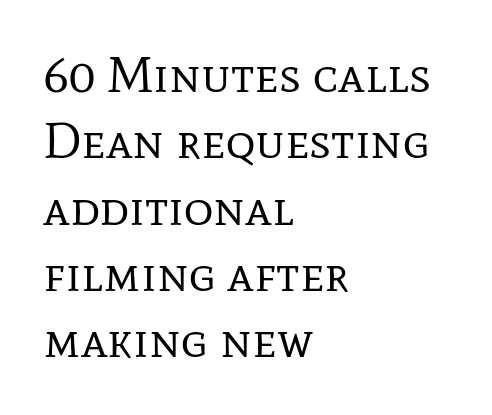
These lines were composed using upright roman letters. The passage shown is not underscored anywhere. The passage shown stacks its lines at a standard gap. Is the letter spacing exaggerated? No — it looks like the ordinary default. Look at the bottom of the vertical strokes: they flare into serifs here.
